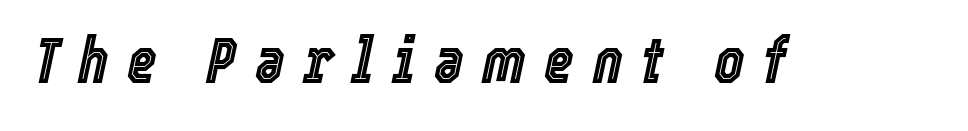
{"italic": "yes", "lean": "right", "slant_degrees": 12, "width": "condensed", "x_height": "medium", "monospaced": "no", "underline": "no", "letter_spacing": "wide", "letter_spacing_em": 0.29, "glyph_px": 64}
